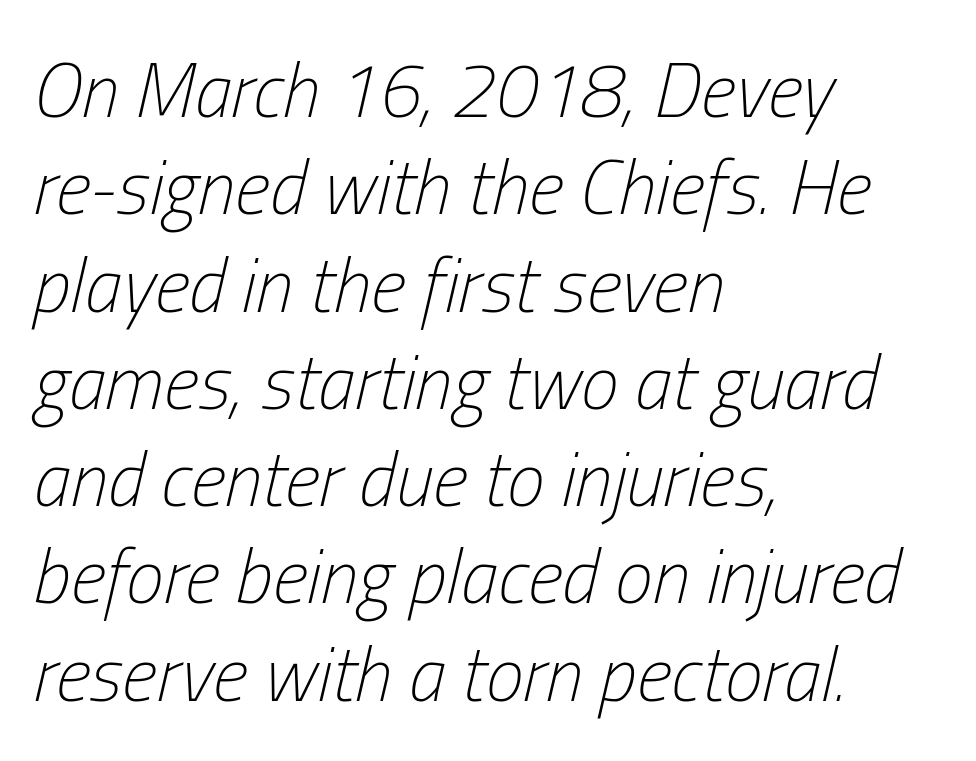
Leading: standard. Every row of glyphs begins at an identical x-position on the left. Stem width sits at or under what a default text font uses. The passage shown is not underscored anywhere. The letters sit at their default tracking, neither squeezed nor spread. Designer's note — italics engaged.
